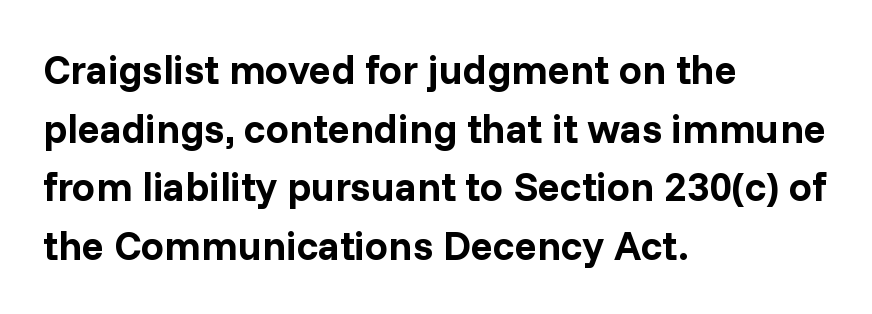
{"serif": "no", "italic": "no", "bold": "yes", "weight": "bold", "width": "normal", "stroke_contrast": "low", "x_height": "medium", "monospaced": "no", "underline": "no", "align": "left", "line_spacing": "normal", "line_spacing_ratio": 1.43, "letter_spacing": "normal", "letter_spacing_em": 0.0, "glyph_px": 41}
